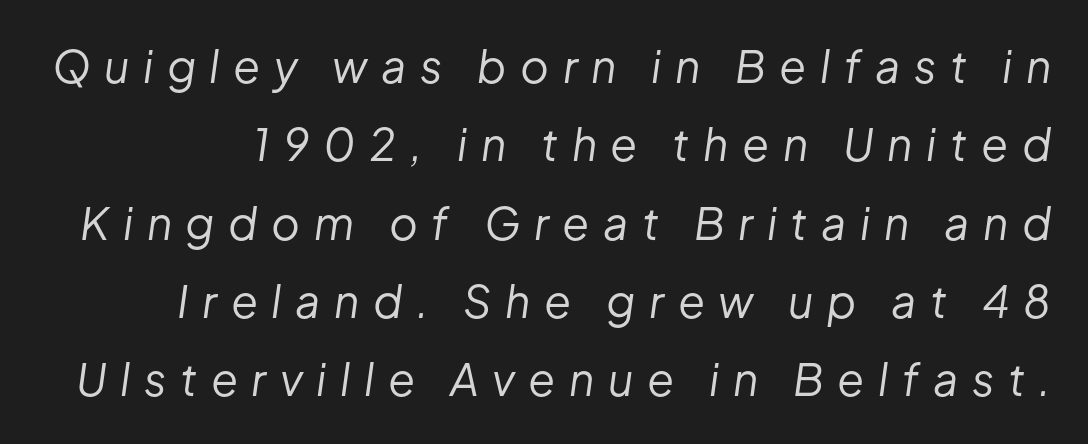
The image shows 44 px regular-weight type, italic (leaning right); set line spacing 1.78x, unusually wide letter spacing (+0.31 em), not underlined; low stroke contrast and a medium x-height.
